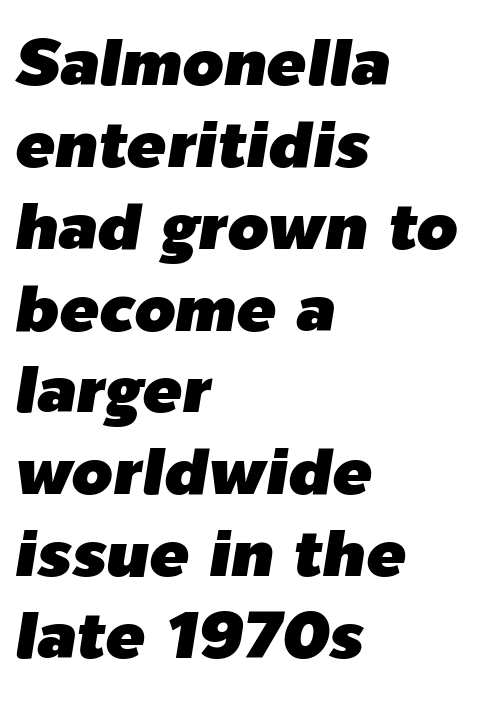
Q: Is the text italic (slanted)? A: Yes, it leans right by about 9 degrees.
Q: Is the text underlined? A: No.
Q: How is the paragraph aligned? A: Left-aligned.
Q: Is the spacing between letters normal or unusually wide? A: Normal.
Q: Width (condensed, normal, or wide)? A: Normal.
Q: Stroke contrast? A: Low.
Q: x-height? A: Medium.
Q: Monospaced? A: No.
